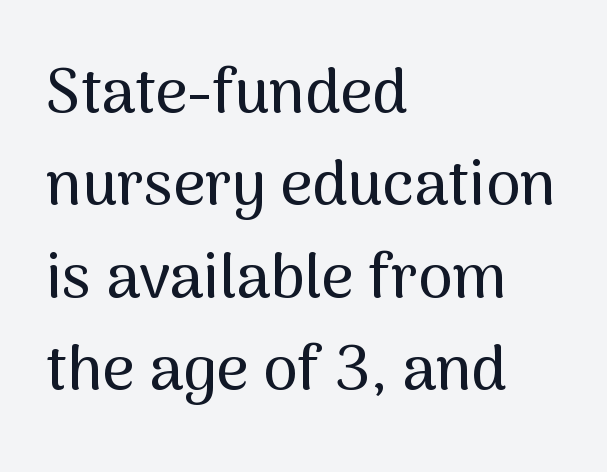
{"serif": "no", "italic": "no", "width": "normal", "stroke_contrast": "medium", "x_height": "medium", "monospaced": "no", "underline": "no", "align": "left", "line_spacing": "normal", "line_spacing_ratio": 1.49, "letter_spacing": "normal", "letter_spacing_em": 0.0, "glyph_px": 62}
